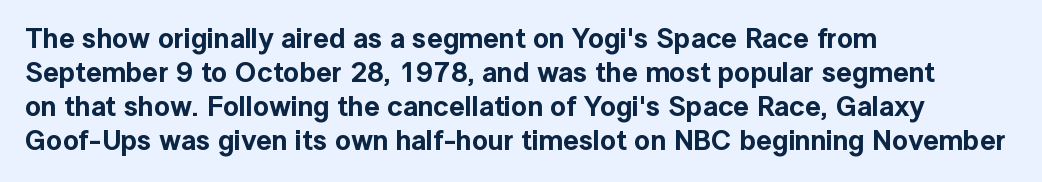
The image shows 28 px sans-serif type, upright; set left-aligned, line spacing 1.22x, normal letter spacing, not underlined; a medium x-height.
